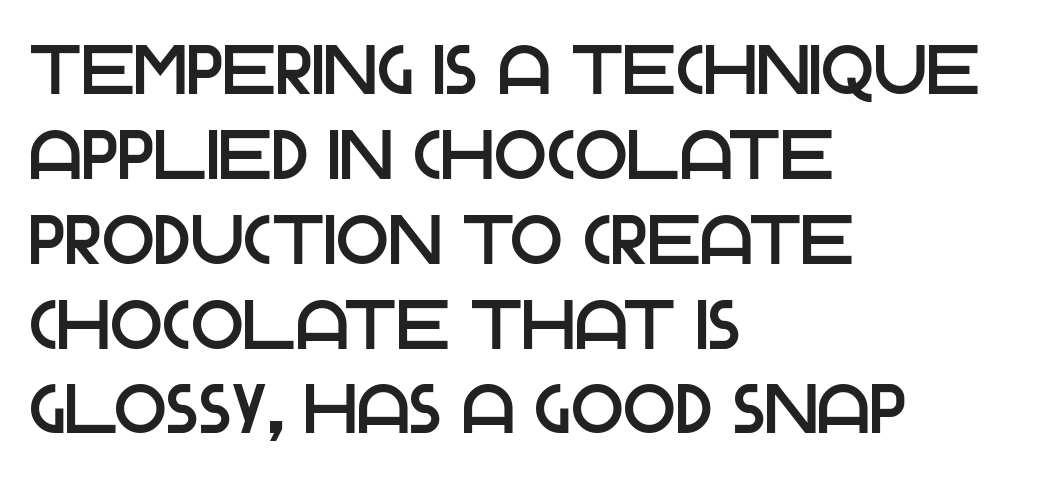
{"serif": "no", "italic": "no", "width": "normal", "stroke_contrast": "low", "x_height": "large", "monospaced": "no", "underline": "no", "align": "left", "line_spacing_ratio": 1.23, "letter_spacing": "normal", "letter_spacing_em": 0.0, "glyph_px": 69}
